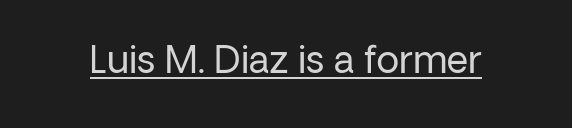
{"serif": "no", "italic": "no", "bold": "no", "weight": "regular", "width": "normal", "stroke_contrast": "low", "x_height": "medium", "monospaced": "no", "underline": "yes", "letter_spacing": "normal", "letter_spacing_em": 0.0, "glyph_px": 37}
